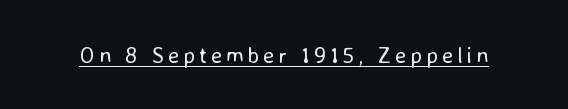
Upright lettering throughout. Honestly, the underline is the first thing you notice here. Vertical stems look standard width or narrower in stroke.
